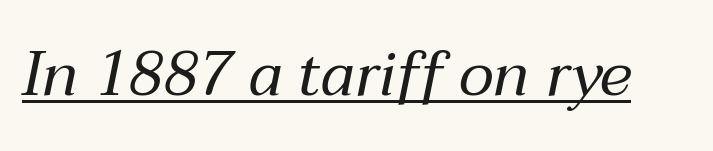
Caption: standard tracking, unaltered. When letters slant like this, we call the style italic. The passage shown is not bold in any degree. Note the varied advance widths — an 'i' is clearly narrower than an 'm'. A typographer would call this underscored text.
